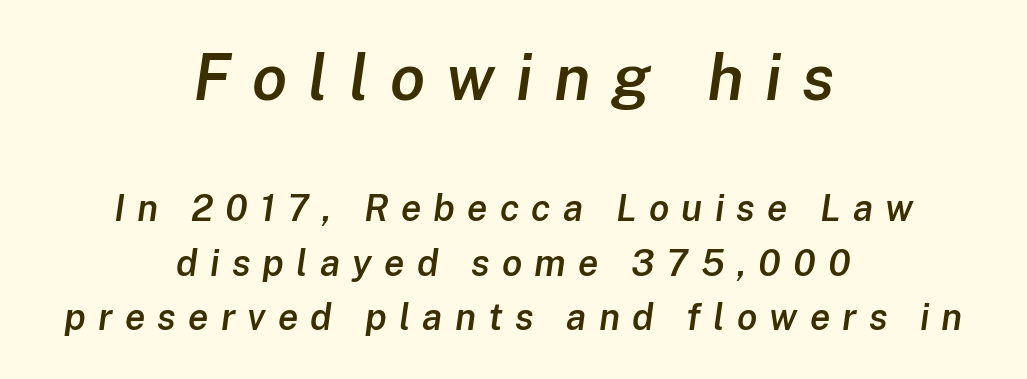
Block one is the big one; block two sits smaller underneath. These lines sit exactly where default settings would place them. How are the letters spaced? Widely, with obvious added tracking. In terms of posture, this sample is oblique.
